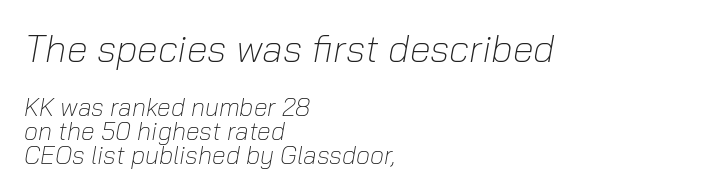
The image shows 38 px light type, italic (leaning right); set left-aligned, tight line spacing (0.96x), normal letter spacing, not underlined; the first (top) block is 1.52x larger; low stroke contrast and a medium x-height.
